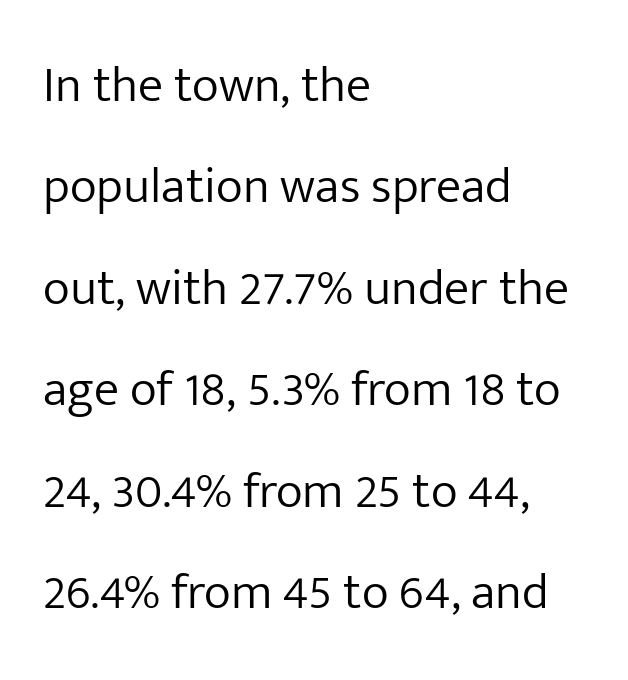
The image shows 51 px light sans-serif type, upright; set left-aligned, loose line spacing (1.99x), normal letter spacing, not underlined; low stroke contrast and a medium x-height.
